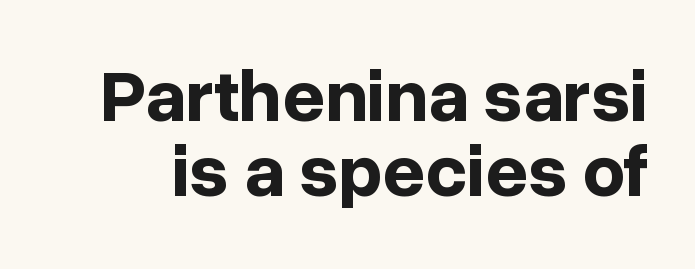
The image shows 74 px bold sans-serif type, upright; set tight line spacing (1.01x), normal letter spacing, not underlined; low stroke contrast and a medium x-height.
